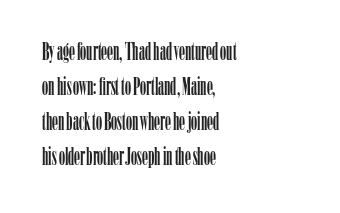
The image shows 24 px text type, upright; set left-aligned, normal line spacing (1.46x), normal letter spacing, not underlined.
